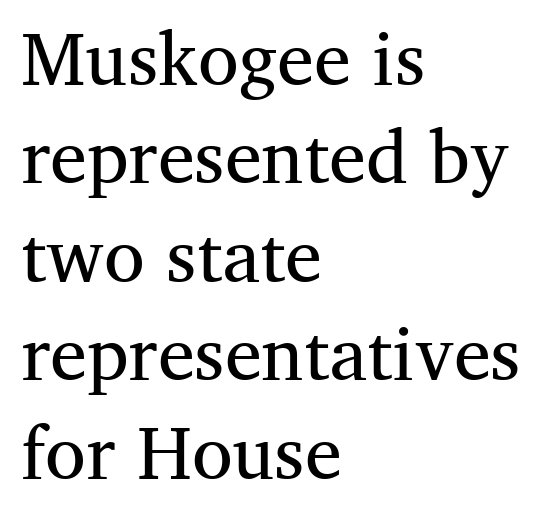
{"serif": "yes", "italic": "no", "bold": "no", "weight": "regular", "width": "normal", "stroke_contrast": "medium", "x_height": "medium", "monospaced": "no", "underline": "no", "align": "left", "line_spacing": "normal", "line_spacing_ratio": 1.33, "letter_spacing": "normal", "letter_spacing_em": 0.0, "glyph_px": 74}
